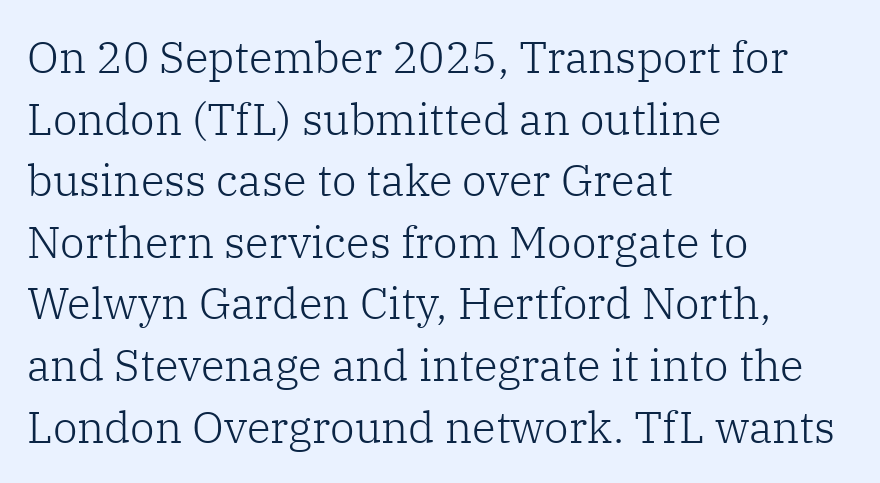
Q: Is the text bold? A: No.
Q: Is the text italic (slanted)? A: No, it is upright.
Q: Is the typeface a serif or a sans-serif typeface? A: Serif.
Q: Is the text underlined? A: No.
Q: How is the paragraph aligned? A: Left-aligned.
Q: Is the spacing between letters normal or unusually wide? A: Normal.
Q: Is the spacing between lines tight, normal or loose? A: Normal.
Q: Width (condensed, normal, or wide)? A: Normal.
Q: Stroke contrast? A: Low.
Q: x-height? A: Medium.
Q: Monospaced? A: No.
